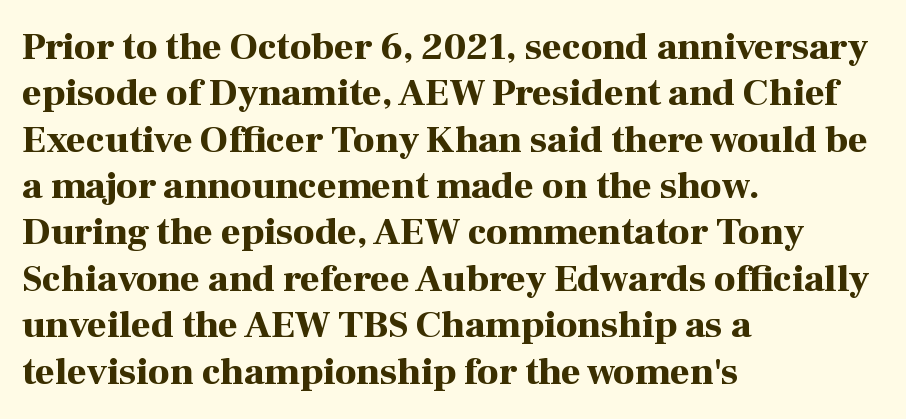
A bare baseline throughout the passage. Examine the stroke ends and you'll spot serifs. Here the designer chose a conventional face with non-uniform glyph widths. Italic? Not at all — the glyphs are vertical. A classic flush-left, rag-right setting is used for this passage.
